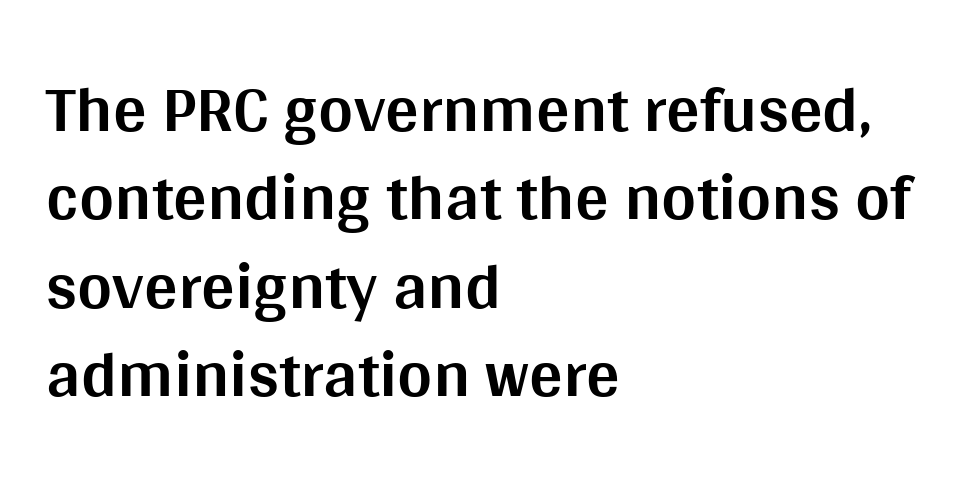
Are there feet on the stems? There aren't — it's a sans. What stands out about the letter spacing? Nothing — it is the standard amount. Reading down the block, your eye returns to a fixed left position each line. Spacing verdict: proportional, widths tailored to each character.
